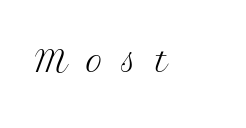
{"serif": "yes", "bold": "no", "weight": "light", "width": "normal", "stroke_contrast": "medium", "x_height": "medium", "monospaced": "no", "underline": "no", "letter_spacing": "wide", "letter_spacing_em": 0.4, "glyph_px": 47}
